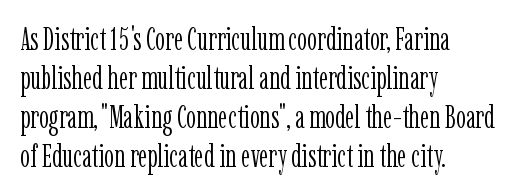
Q: Is the text bold? A: No.
Q: Is the text italic (slanted)? A: No, it is upright.
Q: Is the typeface a serif or a sans-serif typeface? A: Serif.
Q: Is the text underlined? A: No.
Q: How is the paragraph aligned? A: Left-aligned.
Q: Is the spacing between letters normal or unusually wide? A: Normal.
Q: Is the spacing between lines tight, normal or loose? A: Normal.
Q: Width (condensed, normal, or wide)? A: Condensed.
Q: Stroke contrast? A: Low.
Q: x-height? A: Medium.
Q: Monospaced? A: No.
